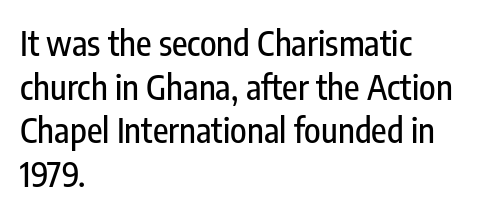
The font family rendered here belongs to the sans-serif group. The letters stand straight up with perfectly vertical stems. Look at the tracking — it's just the regular setting, nothing added. The face used here is proportionally spaced, like ordinary book or web type. Quick note: interline space is typical. A classic flush-left, rag-right setting is used for this passage.
